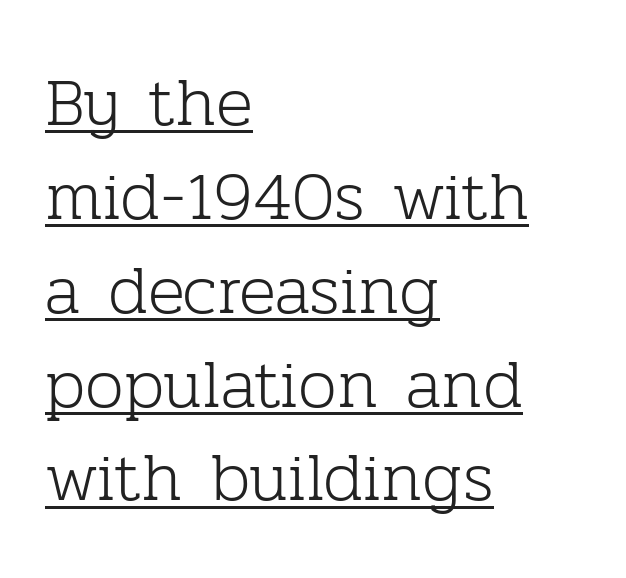
Q: Is the text bold? A: No.
Q: Is the text italic (slanted)? A: No, it is upright.
Q: Is the typeface a serif or a sans-serif typeface? A: Serif.
Q: Is the text underlined? A: Yes.
Q: How is the paragraph aligned? A: Left-aligned.
Q: Is the spacing between letters normal or unusually wide? A: Normal.
Q: Is the spacing between lines tight, normal or loose? A: Normal.
Q: Width (condensed, normal, or wide)? A: Normal.
Q: Stroke contrast? A: Low.
Q: x-height? A: Medium.
Q: Monospaced? A: No.
